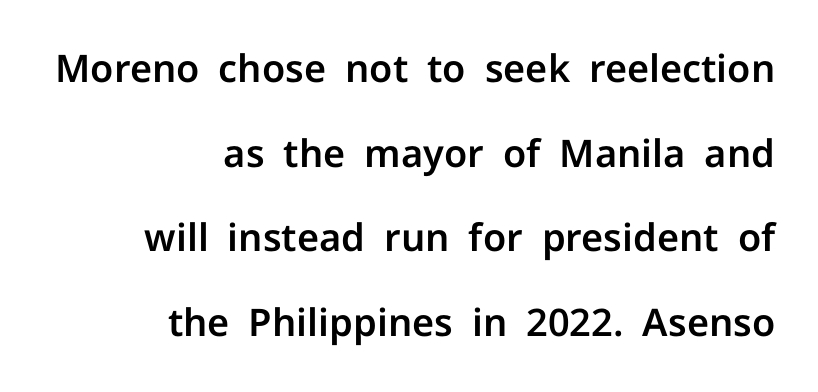
The image shows 38 px sans-serif type, upright; set right-aligned, loose line spacing (2.23x), normal letter spacing, not underlined; low stroke contrast and a medium x-height.
